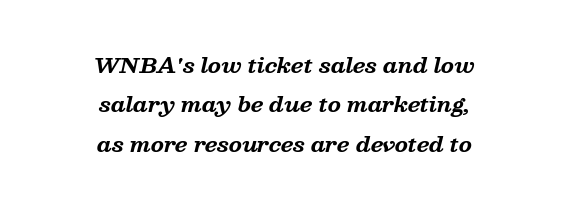
Q: Is the text bold? A: Yes.
Q: Is the text italic (slanted)? A: Yes, it leans right by about 13 degrees.
Q: Is the text underlined? A: No.
Q: How is the paragraph aligned? A: Centered.
Q: Is the spacing between letters normal or unusually wide? A: Normal.
